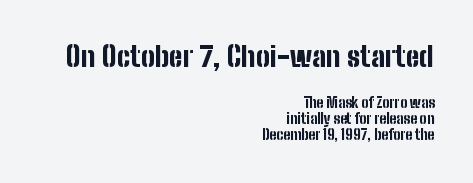
The image shows 28 px bold, condensed sans-serif type, upright; set right-aligned, line spacing 1.16x, normal letter spacing, not underlined; the first (top) block is 2.0x larger; low stroke contrast and a medium x-height.
